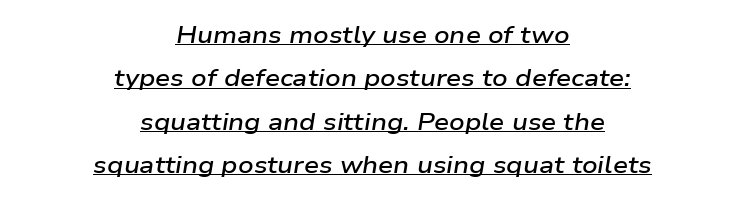
Q: Is the text bold? A: Semi-bold.
Q: Is the text italic (slanted)? A: Yes, it leans right by about 9 degrees.
Q: Is the text underlined? A: Yes.
Q: How is the paragraph aligned? A: Centered.
Q: Is the spacing between letters normal or unusually wide? A: Normal.
